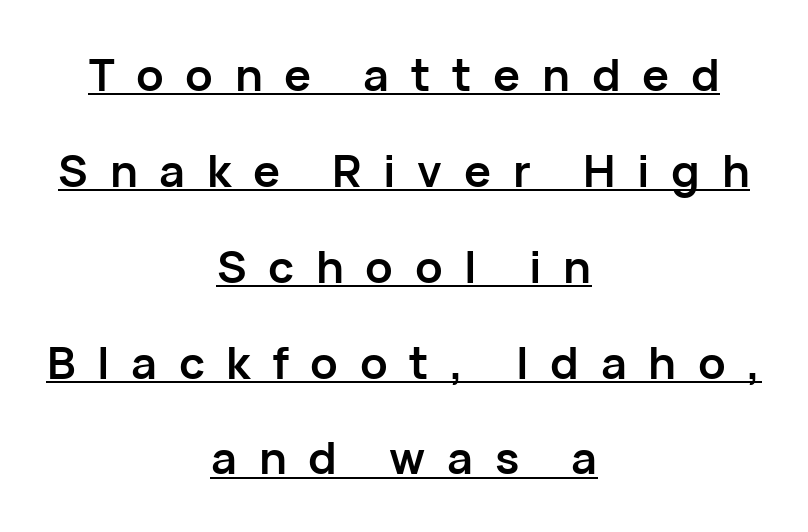
{"serif": "no", "italic": "no", "bold": "yes", "weight": "semibold", "width": "normal", "stroke_contrast": "low", "x_height": "medium", "monospaced": "no", "underline": "yes", "align": "center", "line_spacing": "loose", "line_spacing_ratio": 2.13, "letter_spacing": "wide", "letter_spacing_em": 0.48, "glyph_px": 45}
